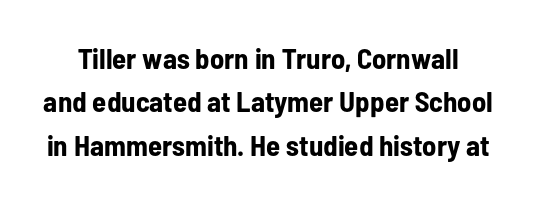
Q: Is the text bold? A: Yes.
Q: Is the text italic (slanted)? A: No, it is upright.
Q: Is the typeface a serif or a sans-serif typeface? A: Sans-serif.
Q: Is the text underlined? A: No.
Q: Is the spacing between letters normal or unusually wide? A: Normal.
Q: Is the spacing between lines tight, normal or loose? A: Normal.
Q: Width (condensed, normal, or wide)? A: Condensed.
Q: Stroke contrast? A: Low.
Q: x-height? A: Medium.
Q: Monospaced? A: No.
